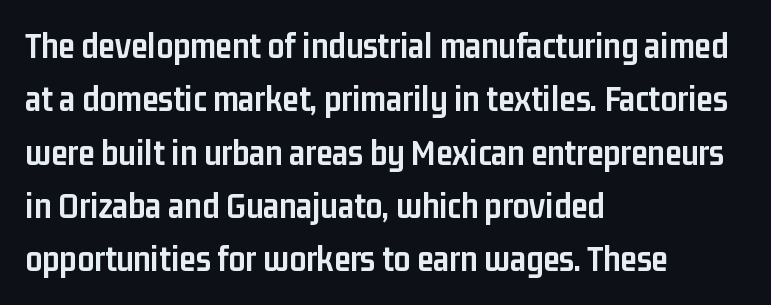
Q: Is the text bold? A: Yes.
Q: Is the text italic (slanted)? A: No, it is upright.
Q: Is the typeface a serif or a sans-serif typeface? A: Sans-serif.
Q: Is the text underlined? A: No.
Q: How is the paragraph aligned? A: Left-aligned.
Q: Is the spacing between letters normal or unusually wide? A: Normal.
Q: Is the spacing between lines tight, normal or loose? A: Normal.
Q: Width (condensed, normal, or wide)? A: Condensed.
Q: Stroke contrast? A: Low.
Q: x-height? A: Medium.
Q: Monospaced? A: No.
